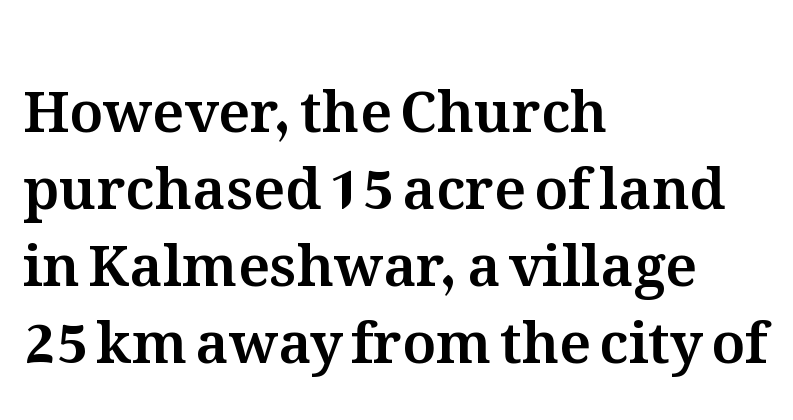
The image shows 57 px text type, upright; set left-aligned, normal line spacing (1.35x), normal letter spacing, not underlined; medium stroke contrast and a medium x-height.
